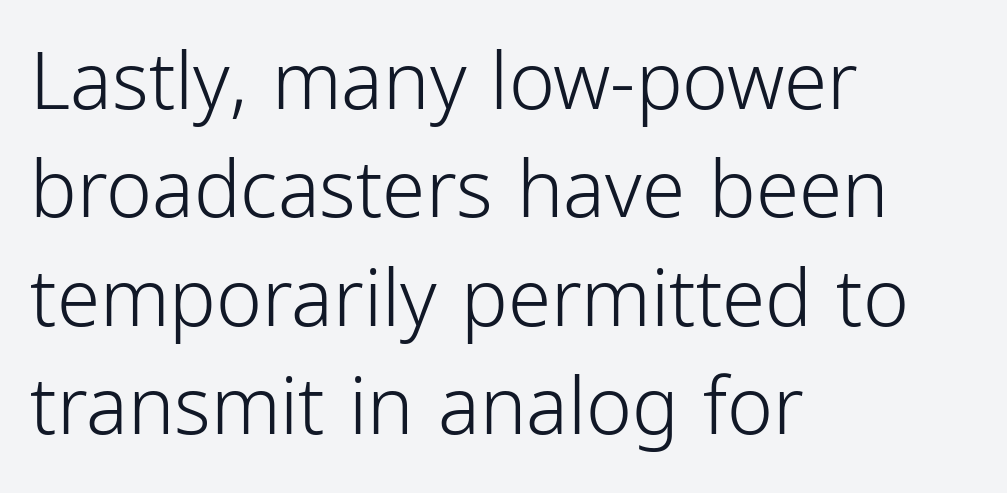
{"serif": "no", "italic": "no", "bold": "no", "weight": "light", "width": "condensed", "stroke_contrast": "low", "x_height": "medium", "monospaced": "no", "underline": "no", "align": "left", "line_spacing": "normal", "line_spacing_ratio": 1.39, "letter_spacing": "normal", "letter_spacing_em": 0.0, "glyph_px": 78}
